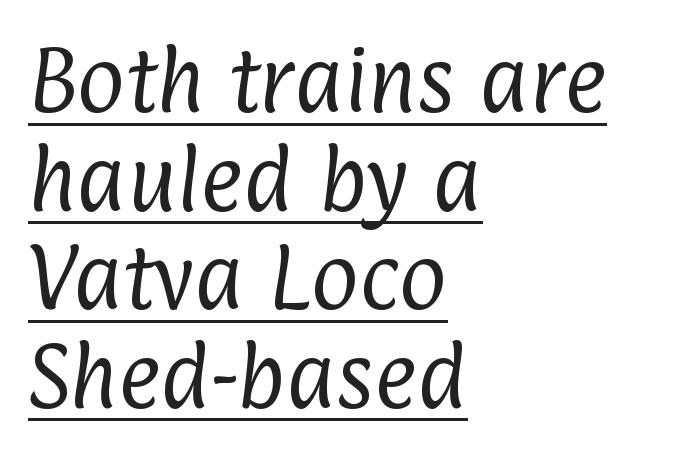
The passage shown is typed in a proportional face where columns would drift. Interline gaps are of average width in this sample. This rendering leaves character spacing at its baseline value. Each line of the rendering has a horizontal stroke beneath the glyphs. Teacher's note: observe the even left margin — that is flush-left alignment.
